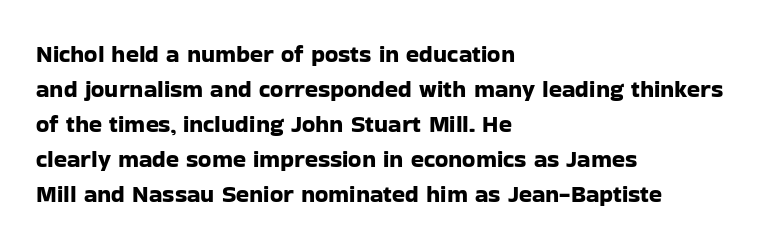
The image shows 24 px text type, upright; set left-aligned, normal line spacing (1.46x), normal letter spacing, not underlined.
